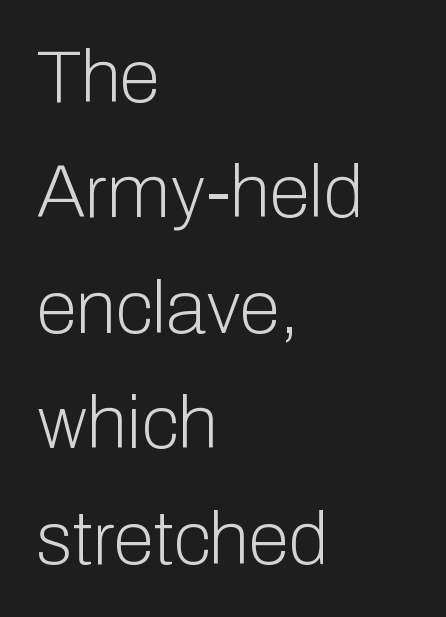
Q: Is the text bold? A: No.
Q: Is the text italic (slanted)? A: No, it is upright.
Q: Is the typeface a serif or a sans-serif typeface? A: Sans-serif.
Q: Is the text underlined? A: No.
Q: How is the paragraph aligned? A: Left-aligned.
Q: Is the spacing between letters normal or unusually wide? A: Normal.
Q: Is the spacing between lines tight, normal or loose? A: Normal.
Q: Width (condensed, normal, or wide)? A: Normal.
Q: Stroke contrast? A: Low.
Q: x-height? A: Medium.
Q: Monospaced? A: No.
